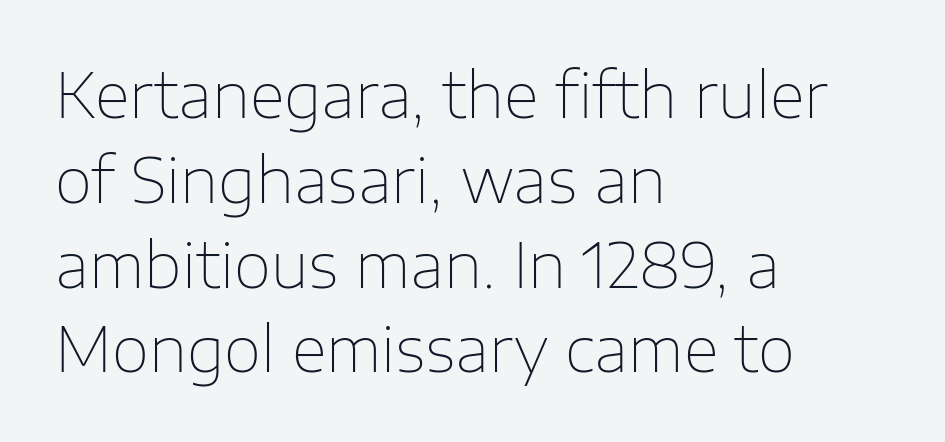
The image shows 61 px thin sans-serif type, upright; set left-aligned, normal line spacing (1.39x), normal letter spacing, not underlined; low stroke contrast and a medium x-height.
